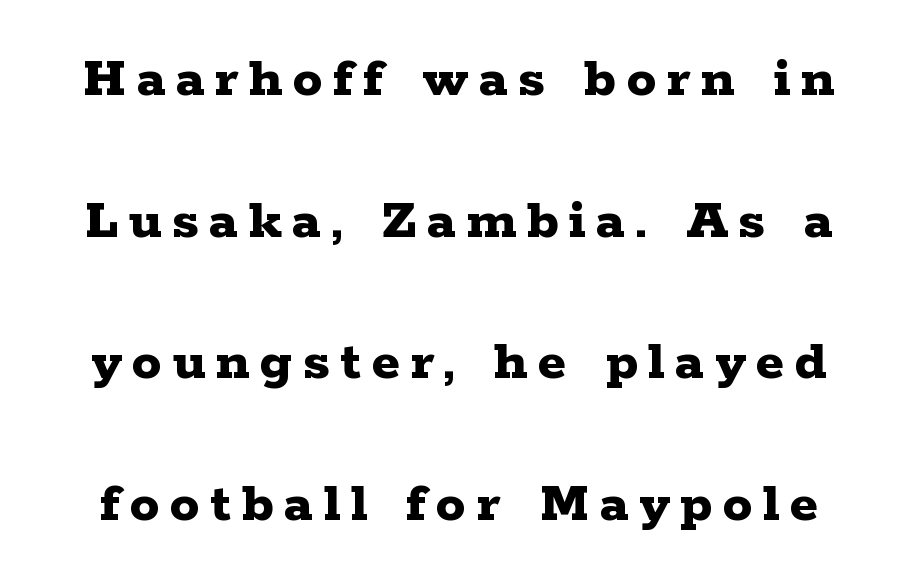
The image shows 59 px bold, wide serif type, upright; set loose line spacing (2.4x), not underlined; low stroke contrast and a medium x-height.
